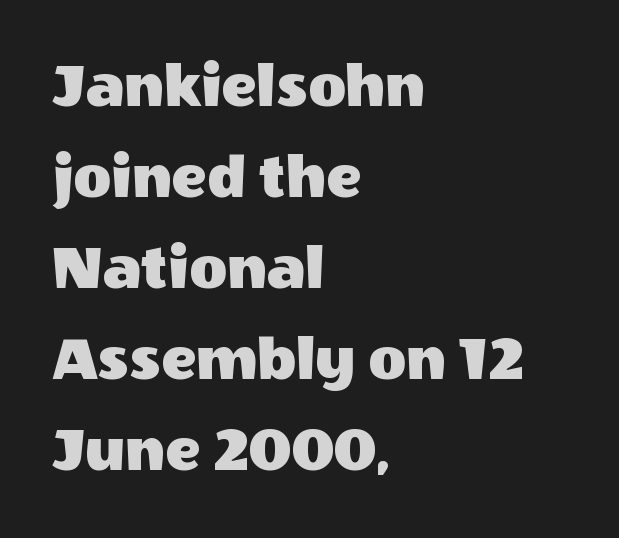
{"serif": "no", "italic": "no", "width": "normal", "x_height": "large", "monospaced": "no", "underline": "no", "align": "left", "line_spacing": "normal", "line_spacing_ratio": 1.4, "letter_spacing": "normal", "letter_spacing_em": 0.0, "glyph_px": 65}
